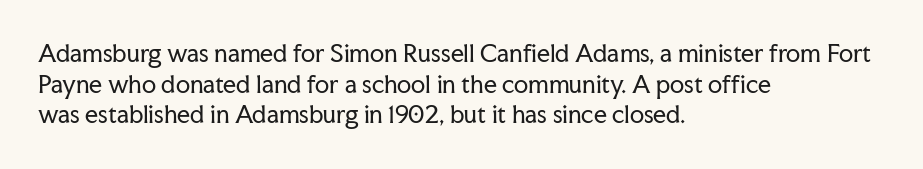
Vertical spacing — default. The text block is weighted toward the left margin, trailing off unevenly rightward. The baseline area is clear. These lines keep a tight, regular rhythm from letter to letter. No extra ink here — the face is not bold.
